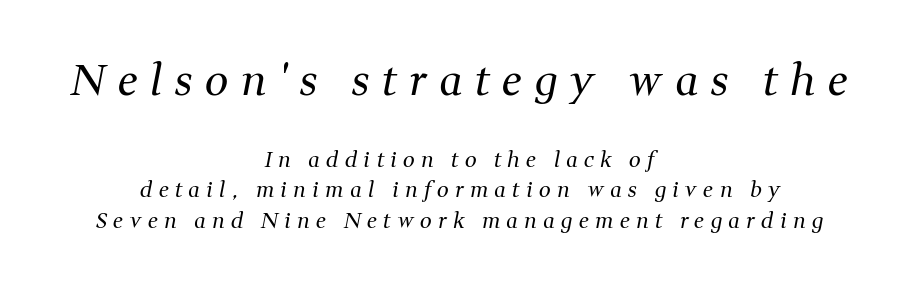
The image shows 42 px regular-weight serif type, italic (leaning right); set centered, normal line spacing (1.44x), unusually wide letter spacing (+0.3 em), not underlined; the first (top) block is 2.0x larger; medium stroke contrast and a medium x-height.
